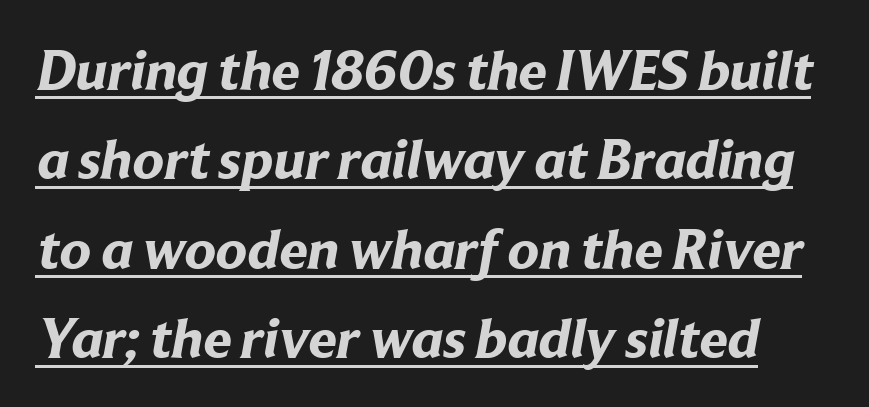
Q: Is the text bold? A: Yes.
Q: Is the typeface a serif or a sans-serif typeface? A: Sans-serif.
Q: Is the text underlined? A: Yes.
Q: Is the spacing between letters normal or unusually wide? A: Normal.
Q: Is the spacing between lines tight, normal or loose? A: Normal.
Q: Width (condensed, normal, or wide)? A: Normal.
Q: Stroke contrast? A: Low.
Q: x-height? A: Medium.
Q: Monospaced? A: No.
